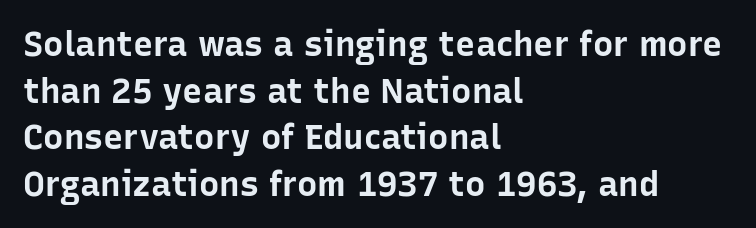
The image shows 34 px bold sans-serif type, upright; set left-aligned, normal line spacing (1.37x), normal letter spacing, not underlined; low stroke contrast and a medium x-height.
